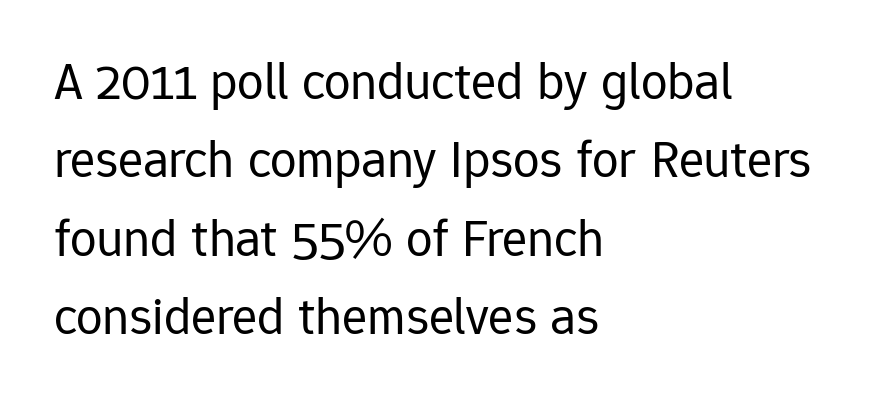
The baseline area is clear. No italicization has been applied; the sample stays upright. This is sans-serif lettering, the kind often seen on screens and signage. The lines sit at an ordinary, default distance from one another. Observe the ordinary spacing: letters are neighbours, not strangers.
